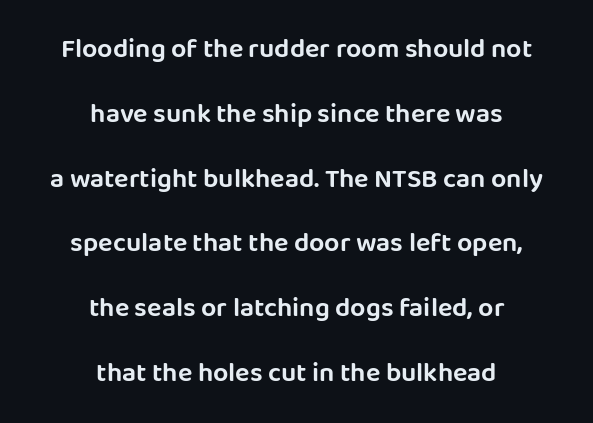
{"italic": "no", "underline": "no", "align": "center", "line_spacing": "loose", "line_spacing_ratio": 2.4, "letter_spacing": "normal", "letter_spacing_em": 0.0, "glyph_px": 27}
